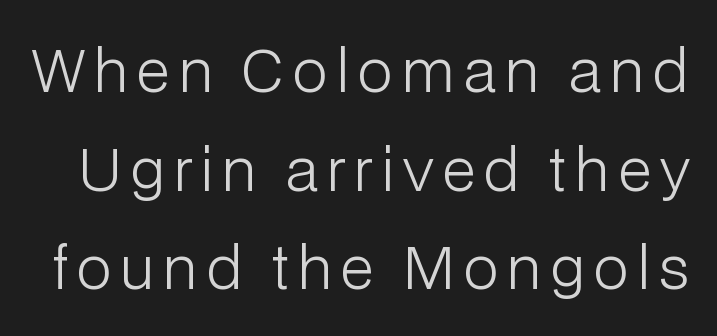
The image shows 58 px light sans-serif type, upright; set normal line spacing (1.7x), not underlined; low stroke contrast and a medium x-height.
